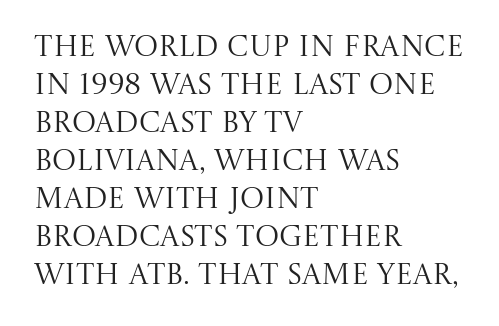
{"serif": "yes", "italic": "no", "bold": "no", "weight": "regular", "width": "normal", "stroke_contrast": "medium", "x_height": "large", "monospaced": "no", "underline": "no", "align": "left", "line_spacing": "normal", "line_spacing_ratio": 1.31, "letter_spacing": "normal", "letter_spacing_em": 0.0, "glyph_px": 29}
